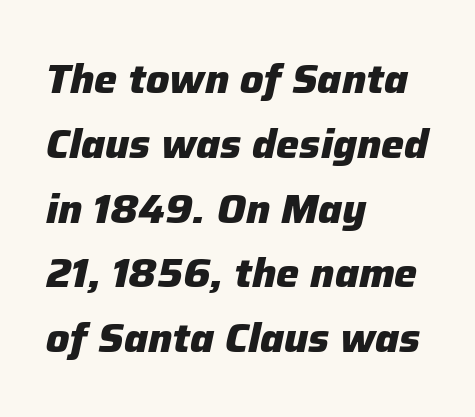
A dark, heavy texture on the line: the type is bold. The text carries the slant typical of an italic or oblique font. A student would call this left alignment; a typographer would say flush left, rag right. These lines are rendered in a variable-pitch font.
